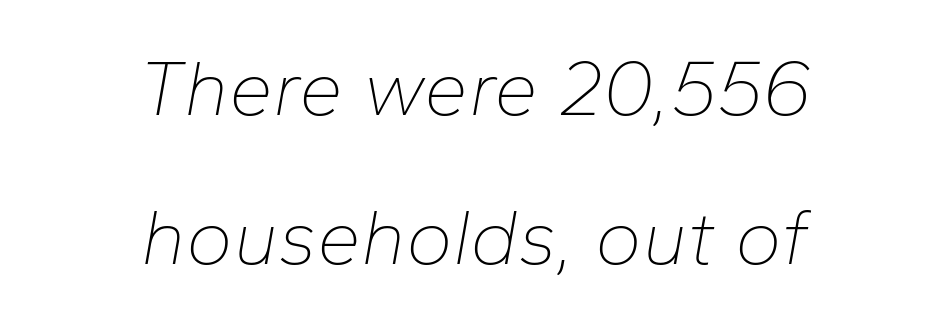
{"italic": "yes", "lean": "right", "slant_degrees": 10, "bold": "no", "weight": "thin", "width": "normal", "stroke_contrast": "low", "x_height": "medium", "monospaced": "no", "underline": "no", "align": "center", "line_spacing_ratio": 1.88, "letter_spacing": "normal", "letter_spacing_em": 0.0, "glyph_px": 79}
